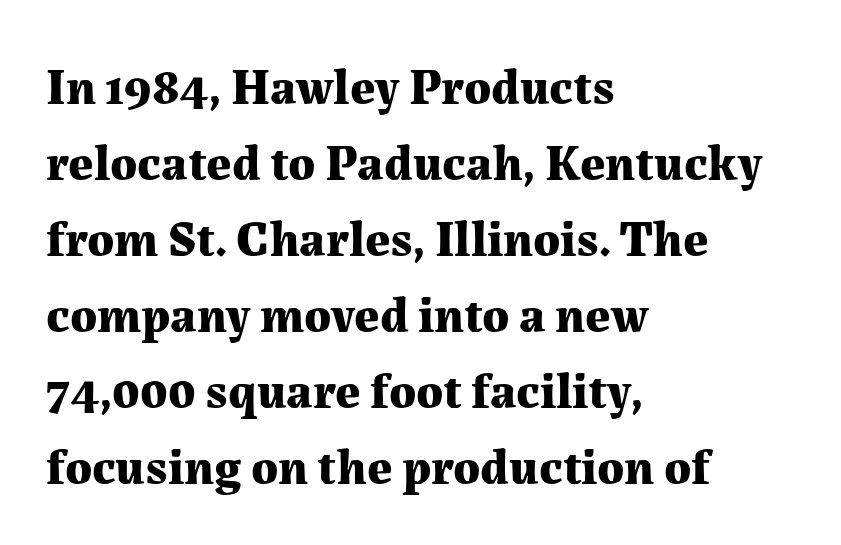
{"serif": "yes", "italic": "no", "bold": "yes", "weight": "bold", "width": "normal", "stroke_contrast": "medium", "x_height": "medium", "monospaced": "no", "underline": "no", "align": "left", "line_spacing": "normal", "line_spacing_ratio": 1.52, "letter_spacing": "normal", "letter_spacing_em": 0.0, "glyph_px": 50}
